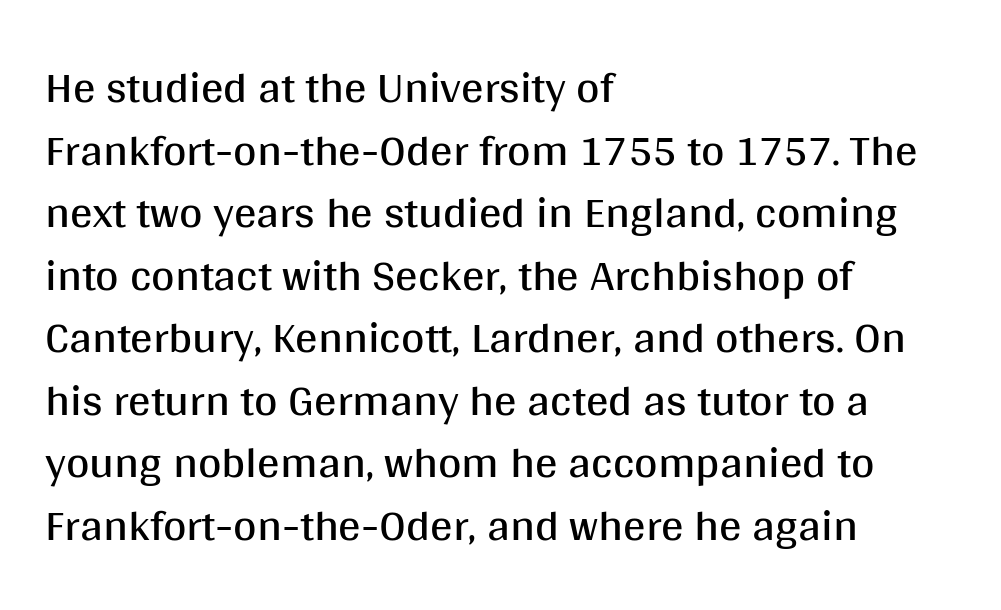
The letters advance in unequal steps, a hallmark of proportional type. Only glyphs here, with clear space below each row. Each letter's strokes conclude bluntly, with no projecting serifs. The lettering stays uniformly vertical, giving the passage a roman look.
